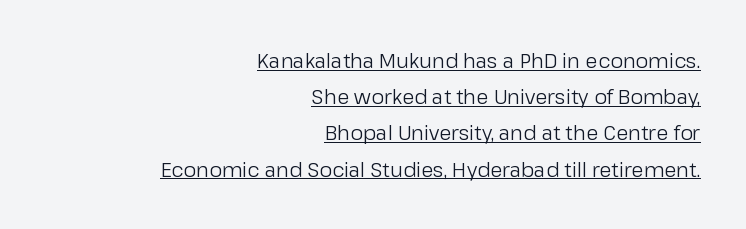
{"italic": "no", "bold": "no", "underline": "yes", "align": "right", "line_spacing_ratio": 1.81, "letter_spacing": "normal", "letter_spacing_em": 0.0, "glyph_px": 20}
